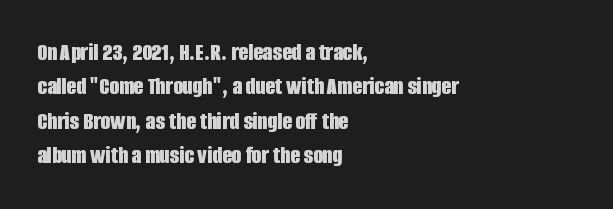
The image shows 25 px bold type, upright; set left-aligned, normal line spacing (1.38x), normal letter spacing, not underlined.
